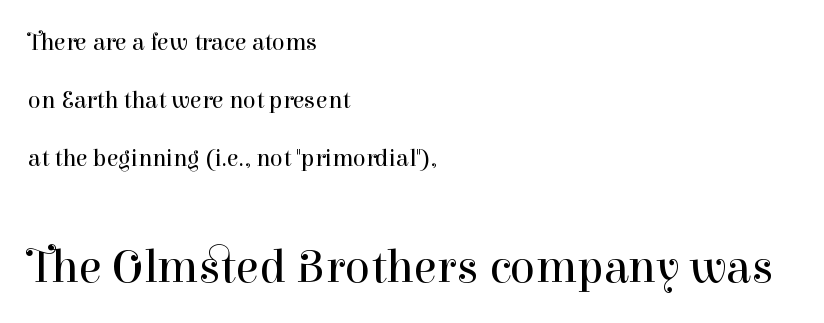
Q: Is the text bold? A: No.
Q: Is the text italic (slanted)? A: No, it is upright.
Q: Is the typeface a serif or a sans-serif typeface? A: Serif.
Q: Is the text underlined? A: No.
Q: How is the paragraph aligned? A: Left-aligned.
Q: Is the spacing between letters normal or unusually wide? A: Normal.
Q: Is the spacing between lines tight, normal or loose? A: Loose.
Q: Which block of text is set in a larger size, the first (top) or the second (bottom)? A: The second (bottom) one.
Q: Width (condensed, normal, or wide)? A: Normal.
Q: Stroke contrast? A: High.
Q: x-height? A: Medium.
Q: Monospaced? A: No.
